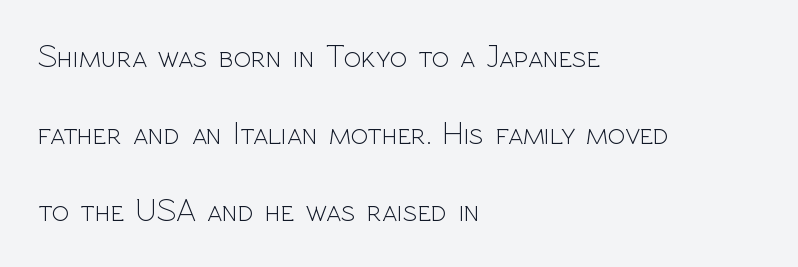
The image shows 32 px light sans-serif type, upright; set left-aligned, loose line spacing (2.4x), normal letter spacing, not underlined; a medium x-height.
